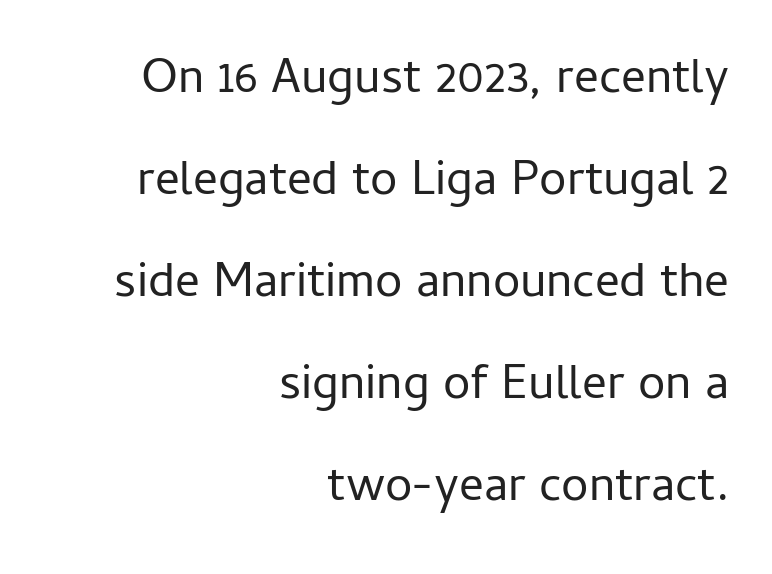
The image shows 49 px regular-weight sans-serif type, upright; set right-aligned, loose line spacing (2.08x), normal letter spacing, not underlined; low stroke contrast and a medium x-height.
